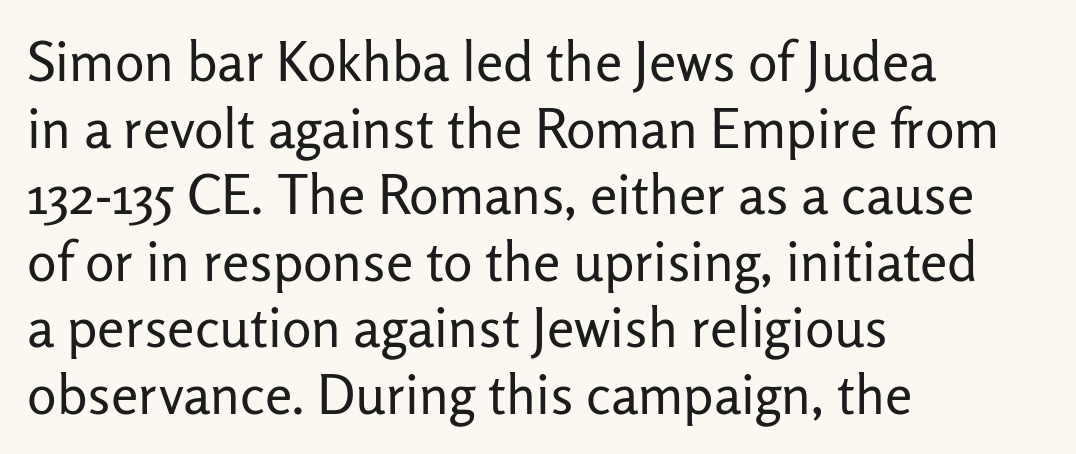
The image shows 55 px regular-weight sans-serif type, upright; set left-aligned, line spacing 1.21x, normal letter spacing, not underlined; low stroke contrast and a medium x-height.
